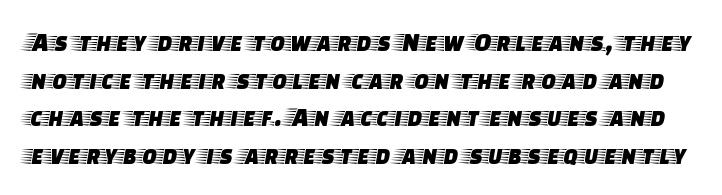
The image shows 27 px text type; set normal line spacing (1.39x), normal letter spacing, not underlined.
